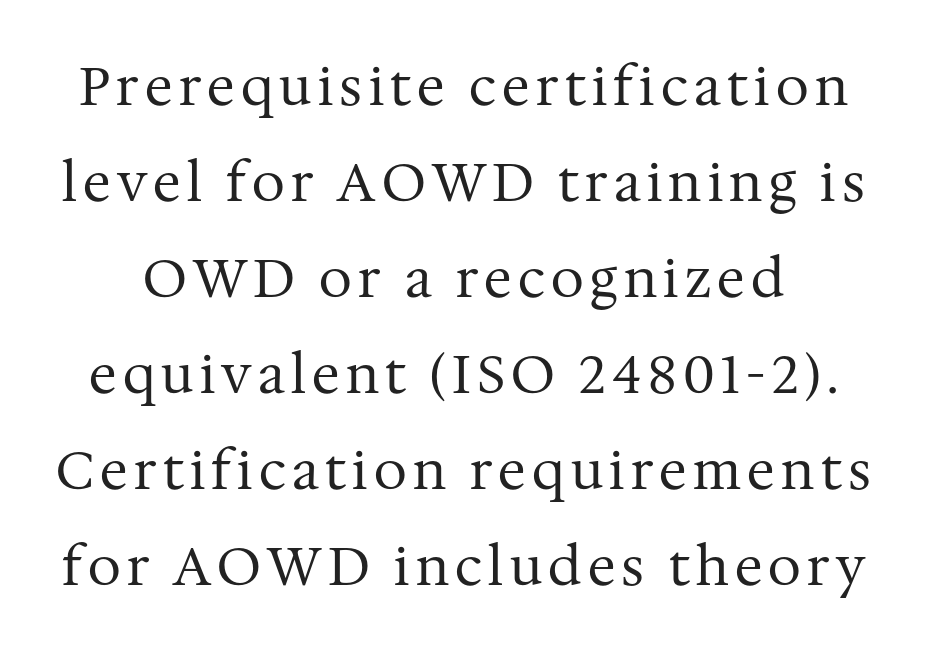
Q: Is the text bold? A: No.
Q: Is the text italic (slanted)? A: No, it is upright.
Q: Is the typeface a serif or a sans-serif typeface? A: Serif.
Q: Is the text underlined? A: No.
Q: Width (condensed, normal, or wide)? A: Normal.
Q: Stroke contrast? A: Medium.
Q: x-height? A: Medium.
Q: Monospaced? A: No.
